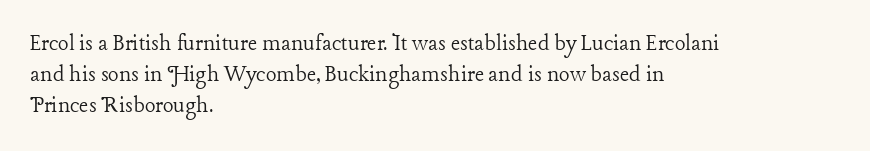
The image shows 25 px text type, upright; set left-aligned, line spacing 1.24x, normal letter spacing, not underlined.
